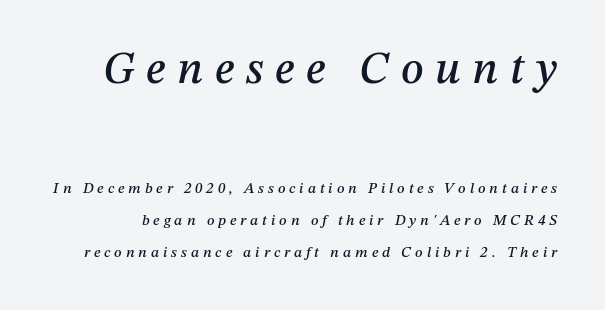
Words float on clear page, feet unadorned. The more generous point size was reserved for the upper chunk. The rendering uses a large line-height, opening up the rows. The rendering applies a slant to the glyphs. This rendering widens character spacing well past its baseline value.
